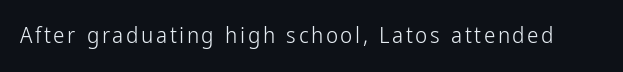
Q: Is the text bold? A: No.
Q: Is the text italic (slanted)? A: No, it is upright.
Q: Is the text underlined? A: No.
